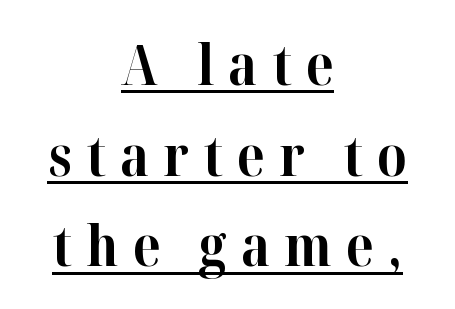
{"serif": "yes", "italic": "no", "bold": "yes", "weight": "bold", "width": "normal", "stroke_contrast": "high", "x_height": "medium", "monospaced": "no", "underline": "yes", "align": "center", "line_spacing": "normal", "line_spacing_ratio": 1.62, "letter_spacing": "wide", "letter_spacing_em": 0.25, "glyph_px": 56}
